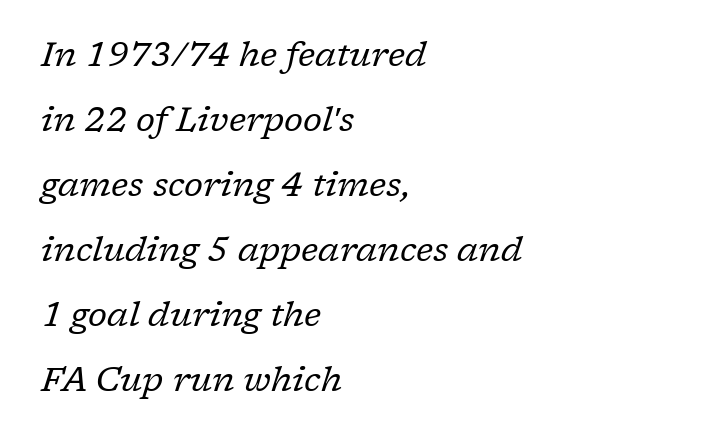
Q: Is the text bold? A: No.
Q: Is the text italic (slanted)? A: Yes, it leans right by about 17 degrees.
Q: Is the typeface a serif or a sans-serif typeface? A: Serif.
Q: Is the text underlined? A: No.
Q: How is the paragraph aligned? A: Left-aligned.
Q: Is the spacing between letters normal or unusually wide? A: Normal.
Q: Is the spacing between lines tight, normal or loose? A: Loose.
Q: Width (condensed, normal, or wide)? A: Normal.
Q: Stroke contrast? A: Low.
Q: x-height? A: Medium.
Q: Monospaced? A: No.
